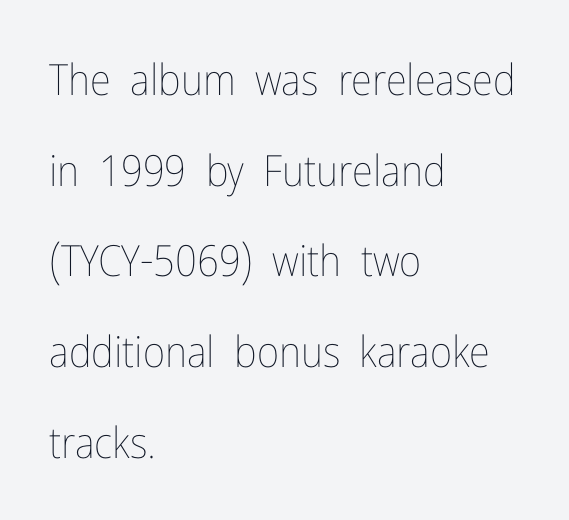
Q: Is the text bold? A: No.
Q: Is the text italic (slanted)? A: No, it is upright.
Q: Is the text underlined? A: No.
Q: How is the paragraph aligned? A: Left-aligned.
Q: Is the spacing between letters normal or unusually wide? A: Normal.
Q: Is the spacing between lines tight, normal or loose? A: Loose.
Q: Width (condensed, normal, or wide)? A: Condensed.
Q: Stroke contrast? A: Low.
Q: x-height? A: Medium.
Q: Monospaced? A: No.
